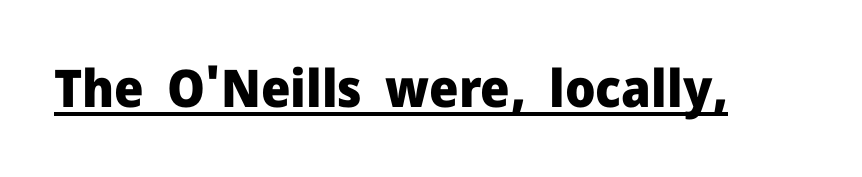
{"serif": "no", "italic": "no", "bold": "yes", "weight": "heavy", "width": "normal", "stroke_contrast": "low", "x_height": "medium", "monospaced": "no", "underline": "yes", "letter_spacing": "normal", "letter_spacing_em": 0.0, "glyph_px": 52}
